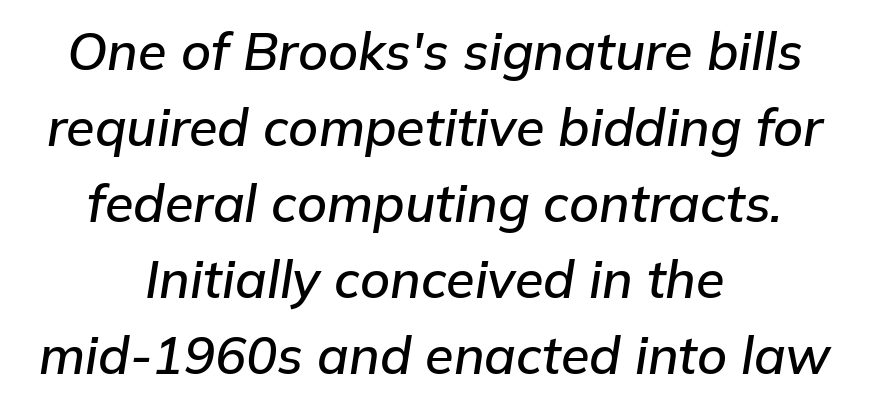
Q: Is the text italic (slanted)? A: Yes, it leans right by about 9 degrees.
Q: Is the text underlined? A: No.
Q: How is the paragraph aligned? A: Centered.
Q: Is the spacing between letters normal or unusually wide? A: Normal.
Q: Is the spacing between lines tight, normal or loose? A: Normal.
Q: Width (condensed, normal, or wide)? A: Normal.
Q: Stroke contrast? A: Low.
Q: x-height? A: Medium.
Q: Monospaced? A: No.
